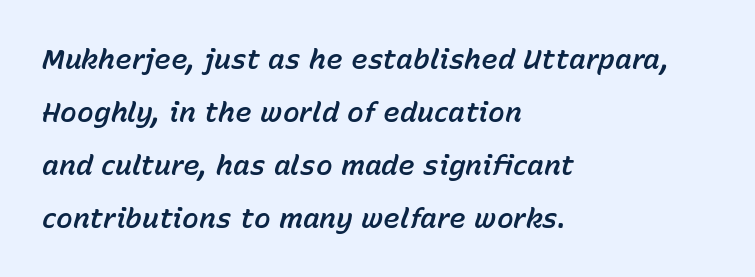
Q: Is the text italic (slanted)? A: Yes, it leans right by about 15 degrees.
Q: Is the text underlined? A: No.
Q: How is the paragraph aligned? A: Left-aligned.
Q: Is the spacing between letters normal or unusually wide? A: Normal.
Q: Width (condensed, normal, or wide)? A: Normal.
Q: Stroke contrast? A: Low.
Q: x-height? A: Medium.
Q: Monospaced? A: No.
